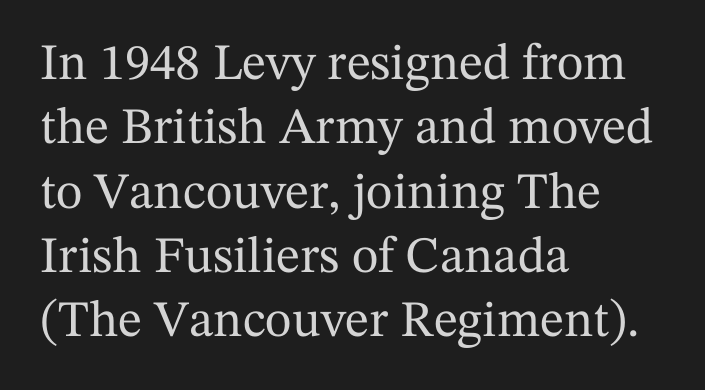
{"serif": "yes", "italic": "no", "width": "normal", "stroke_contrast": "medium", "x_height": "medium", "monospaced": "no", "underline": "no", "align": "left", "line_spacing": "normal", "line_spacing_ratio": 1.26, "letter_spacing": "normal", "letter_spacing_em": 0.0, "glyph_px": 51}
